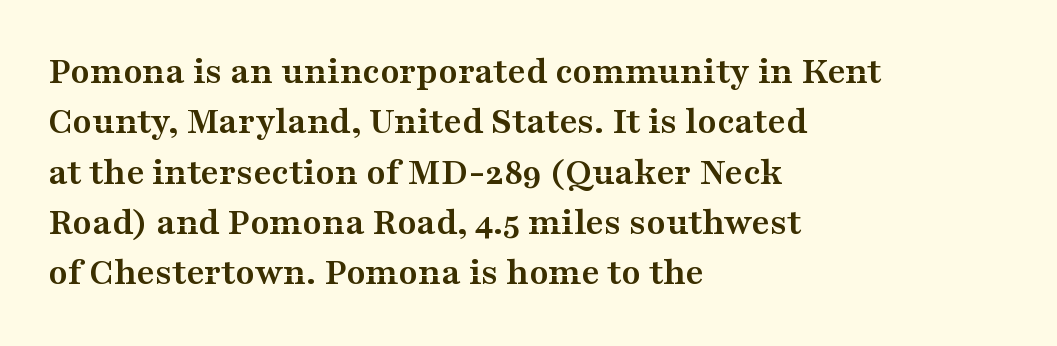
The image shows 39 px semibold, wide serif type, upright; set left-aligned, normal line spacing (1.29x), normal letter spacing, not underlined; medium stroke contrast and a medium x-height.
